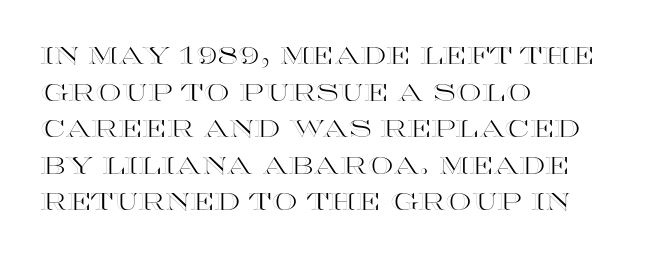
The image shows 23 px text type, upright; set left-aligned, normal line spacing (1.59x), normal letter spacing, not underlined.
